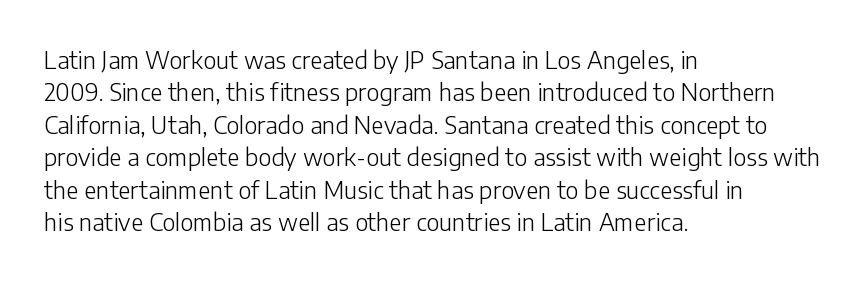
Q: Is the text bold? A: No.
Q: Is the text italic (slanted)? A: No, it is upright.
Q: Is the text underlined? A: No.
Q: How is the paragraph aligned? A: Left-aligned.
Q: Is the spacing between letters normal or unusually wide? A: Normal.
Q: Is the spacing between lines tight, normal or loose? A: Normal.
